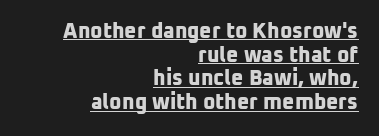
The rendering uses a small line-height, squeezing the rows. Typesetter's note: full bold, strokes at maximum text heaviness. Visually the block forms a straight wall on the right and a jagged coastline on the left. The face used here is rendered with its standard letterfit.
